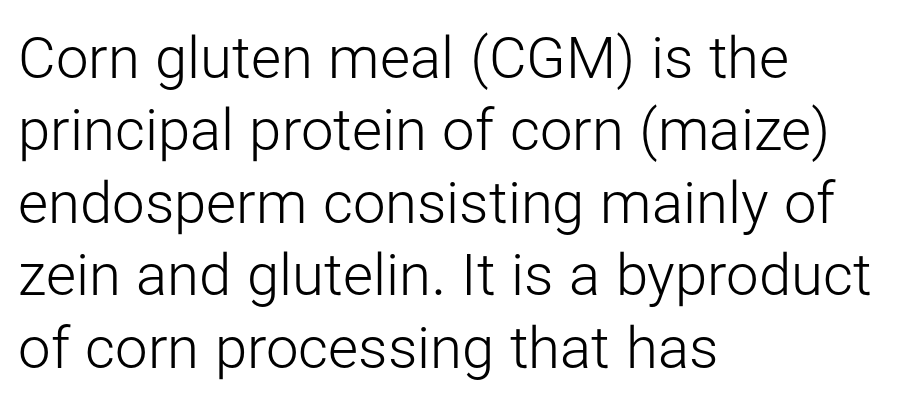
{"serif": "no", "italic": "no", "bold": "no", "weight": "light", "width": "normal", "stroke_contrast": "low", "x_height": "medium", "monospaced": "no", "underline": "no", "align": "left", "line_spacing": "normal", "line_spacing_ratio": 1.25, "letter_spacing": "normal", "letter_spacing_em": 0.0, "glyph_px": 58}
